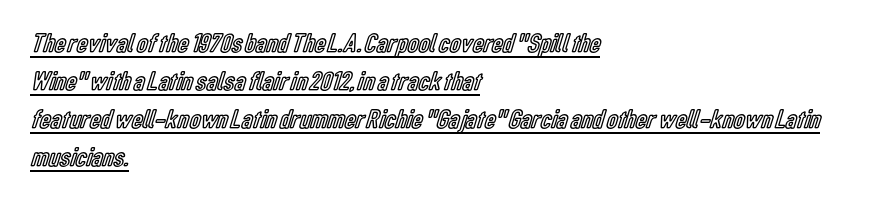
The image shows 27 px text type; set left-aligned, normal line spacing (1.41x), normal letter spacing, underlined.
